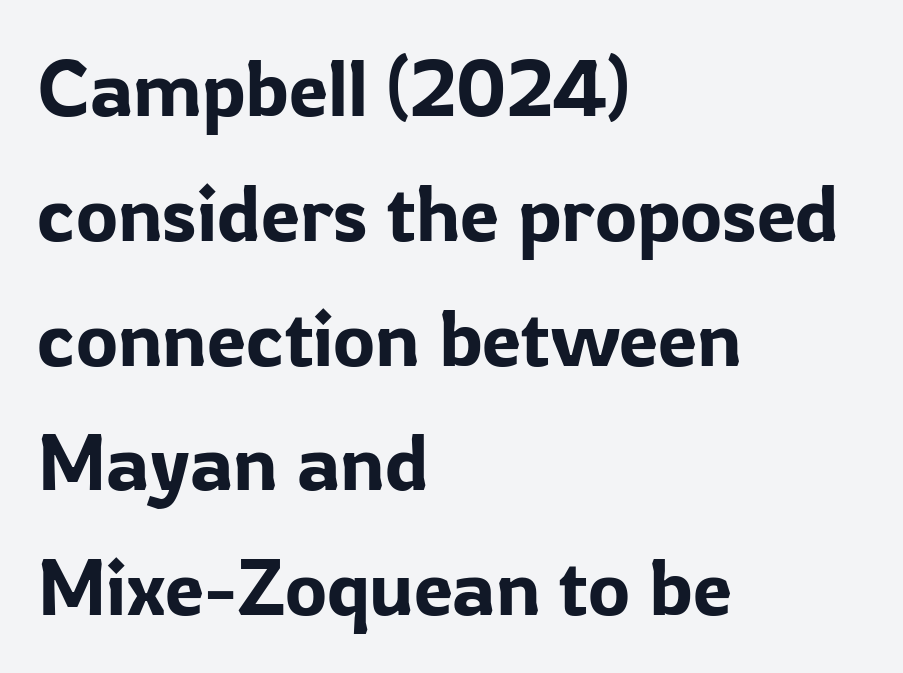
{"serif": "no", "italic": "no", "width": "normal", "stroke_contrast": "low", "x_height": "medium", "monospaced": "no", "underline": "no", "align": "left", "line_spacing": "normal", "line_spacing_ratio": 1.58, "letter_spacing": "normal", "letter_spacing_em": 0.0, "glyph_px": 79}
